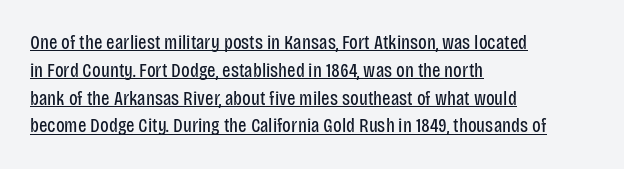
{"italic": "no", "bold": "no", "underline": "yes", "align": "left", "line_spacing": "normal", "line_spacing_ratio": 1.39, "letter_spacing": "normal", "letter_spacing_em": 0.0, "glyph_px": 20}
